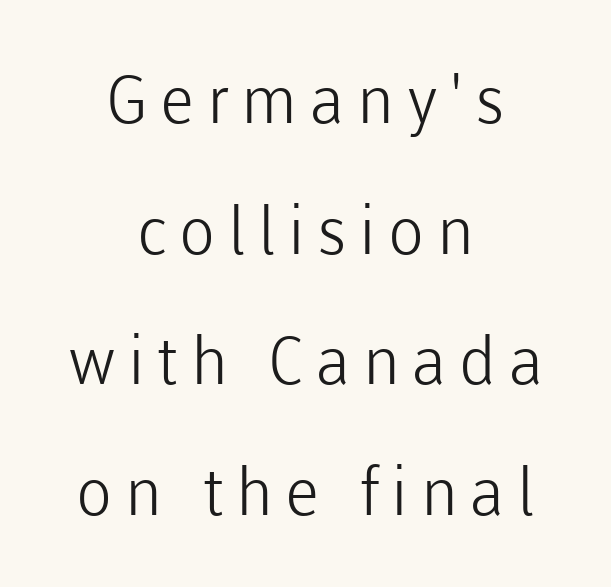
Line starts and ends both wander, symmetrically. Font category for this specimen: sans-serif. Every stem runs plumb, perpendicular to the baseline. Stems and bowls with no extra thickness — not bold. Check under the words: just untouched page. Looks like regular typesetting: each glyph gets only the width it needs.
